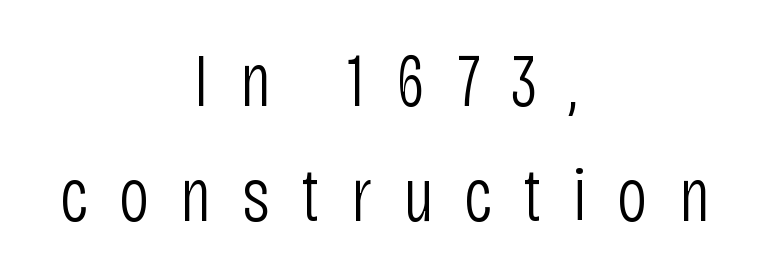
The image shows 75 px light, condensed sans-serif type, upright; set centered, normal line spacing (1.54x), unusually wide letter spacing (+0.41 em), not underlined; low stroke contrast and a large x-height.
